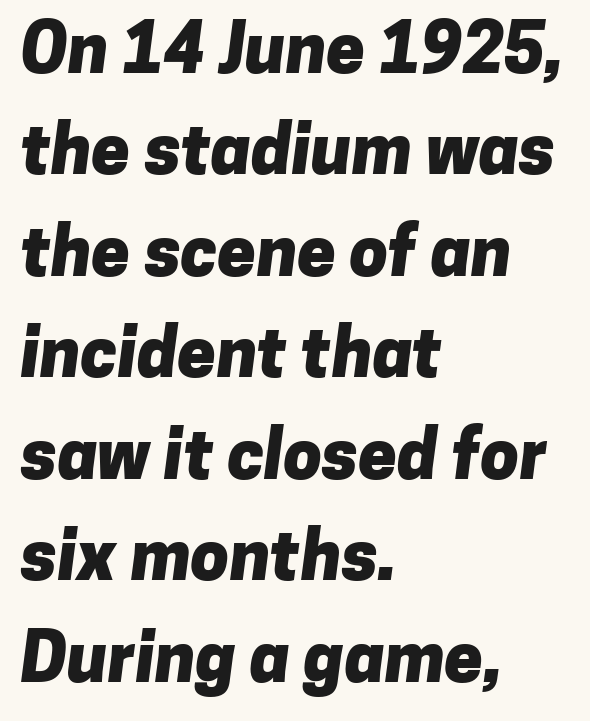
Q: Is the text bold? A: Yes.
Q: Is the typeface a serif or a sans-serif typeface? A: Sans-serif.
Q: Is the text underlined? A: No.
Q: How is the paragraph aligned? A: Left-aligned.
Q: Is the spacing between letters normal or unusually wide? A: Normal.
Q: Is the spacing between lines tight, normal or loose? A: Normal.
Q: Width (condensed, normal, or wide)? A: Normal.
Q: Stroke contrast? A: Low.
Q: x-height? A: Medium.
Q: Monospaced? A: No.
